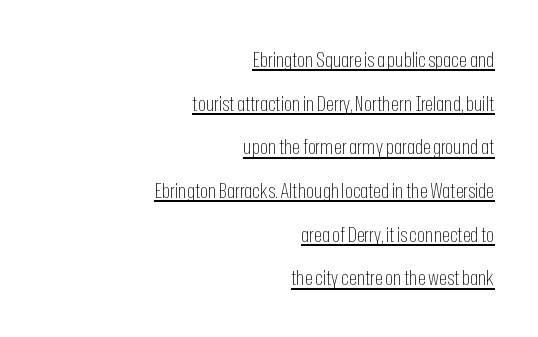
Q: Is the text bold? A: No.
Q: Is the text italic (slanted)? A: No, it is upright.
Q: Is the text underlined? A: Yes.
Q: How is the paragraph aligned? A: Right-aligned.
Q: Is the spacing between letters normal or unusually wide? A: Normal.
Q: Is the spacing between lines tight, normal or loose? A: Loose.
